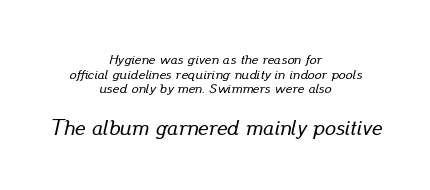
Regarding leading, the lines here are crowded together. This rendering uses center alignment, leaving both contours irregular but symmetric. These two chunks differ in scale, with the bottom chunk taking the larger measure. Looking at the ascenders, they clearly lean.
